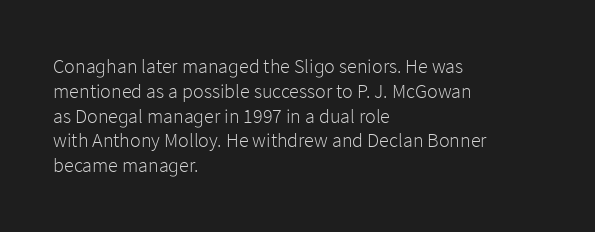
The image shows 20 px text type, upright; set left-aligned, line spacing 1.24x, normal letter spacing, not underlined.
